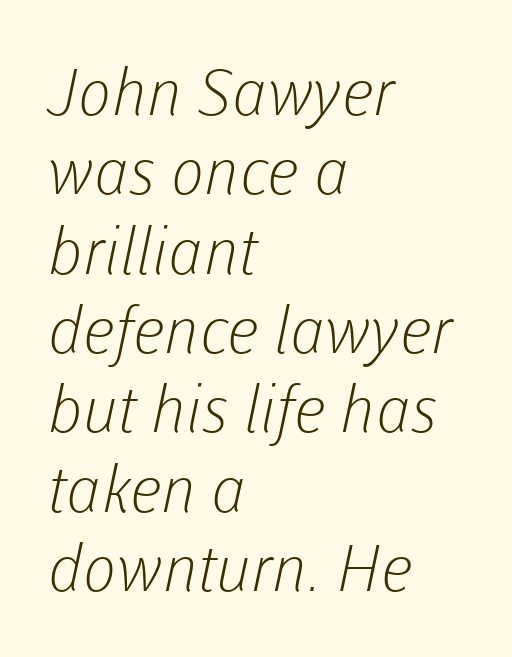
The image shows 64 px light sans-serif type; set left-aligned, line spacing 1.24x, normal letter spacing, not underlined; low stroke contrast and a medium x-height.
